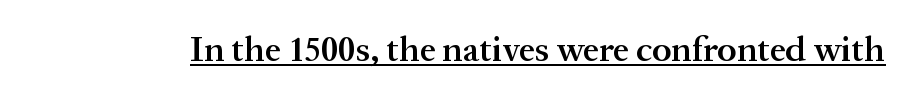
{"serif": "yes", "italic": "no", "bold": "semi", "weight": "semibold", "width": "normal", "stroke_contrast": "medium", "x_height": "medium", "monospaced": "no", "underline": "yes", "letter_spacing": "normal", "letter_spacing_em": 0.0, "glyph_px": 36}
